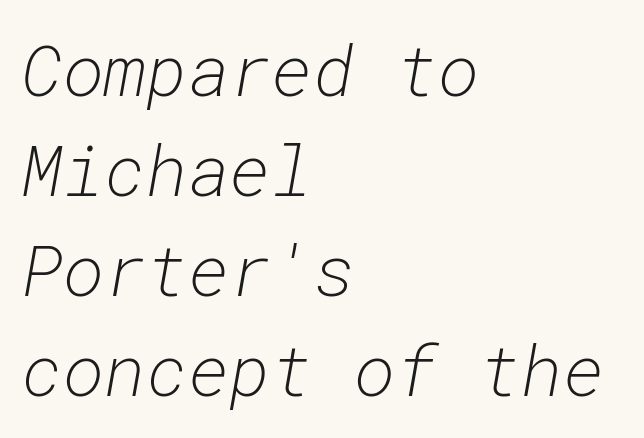
Q: Is the text bold? A: No.
Q: Is the text italic (slanted)? A: Yes, it leans right by about 10 degrees.
Q: Is the text underlined? A: No.
Q: How is the paragraph aligned? A: Left-aligned.
Q: Is the spacing between letters normal or unusually wide? A: Normal.
Q: Is the spacing between lines tight, normal or loose? A: Normal.
Q: Width (condensed, normal, or wide)? A: Normal.
Q: Stroke contrast? A: Low.
Q: x-height? A: Medium.
Q: Monospaced? A: Yes.
